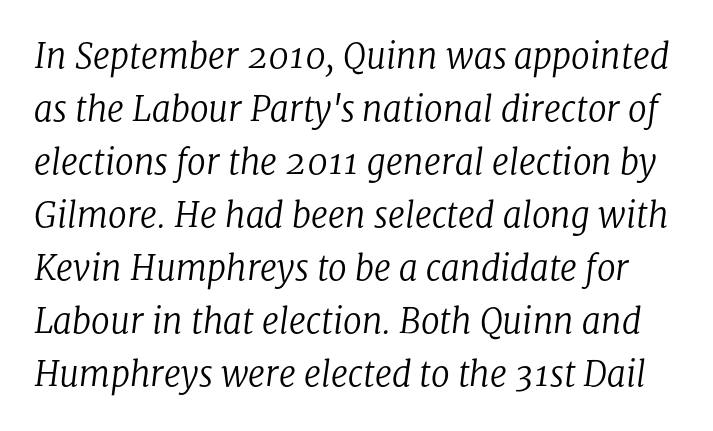
The image shows 34 px regular-weight serif type, italic (leaning right); set normal line spacing (1.56x), normal letter spacing, not underlined; low stroke contrast and a medium x-height.
